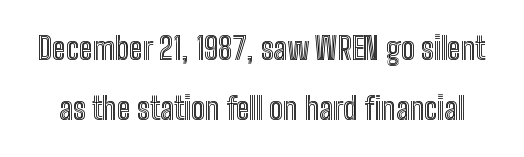
The image shows 31 px condensed type, upright; set loose line spacing (1.95x), normal letter spacing, not underlined; a medium x-height.
